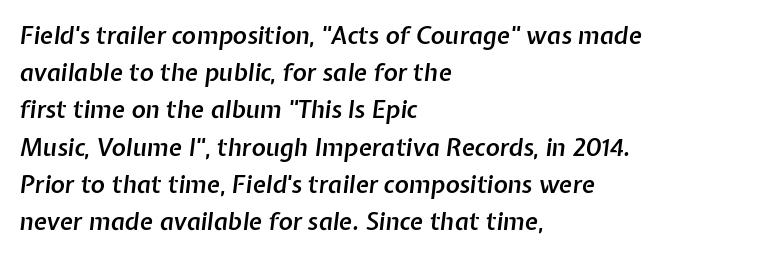
The image shows 24 px text type, italic (leaning right); set left-aligned, normal line spacing (1.55x), normal letter spacing, not underlined.
